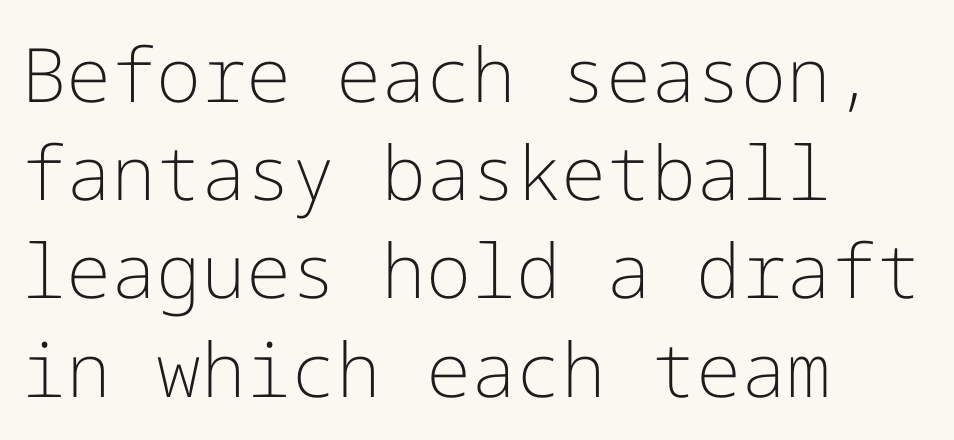
The image shows 75 px light sans-serif type, upright; set left-aligned, normal line spacing (1.31x), normal letter spacing, not underlined; low stroke contrast and a medium x-height.
